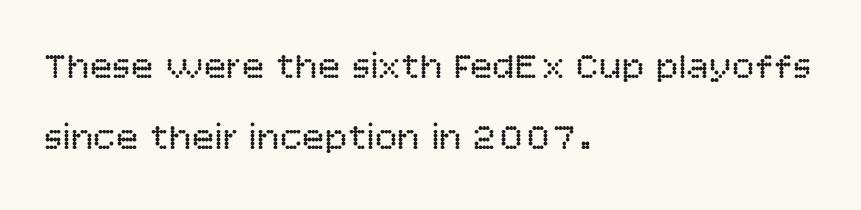
The image shows 38 px regular-weight sans-serif type, upright; set left-aligned, line spacing 1.88x, normal letter spacing, not underlined; low stroke contrast and a large x-height.
